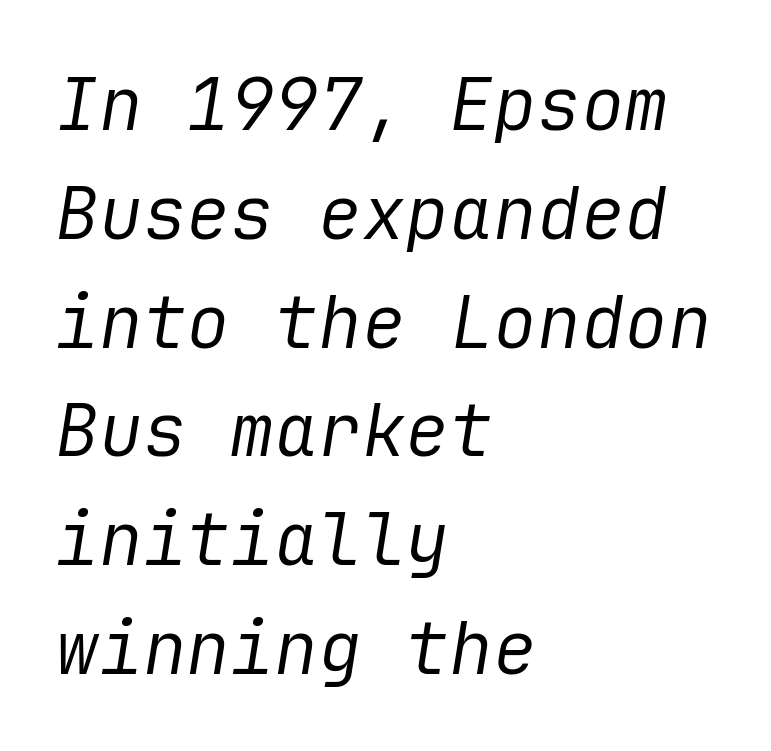
{"italic": "yes", "lean": "right", "slant_degrees": 9, "bold": "no", "weight": "regular", "width": "normal", "stroke_contrast": "low", "x_height": "medium", "underline": "no", "align": "left", "line_spacing": "normal", "line_spacing_ratio": 1.49, "letter_spacing": "normal", "letter_spacing_em": 0.0, "glyph_px": 73}
